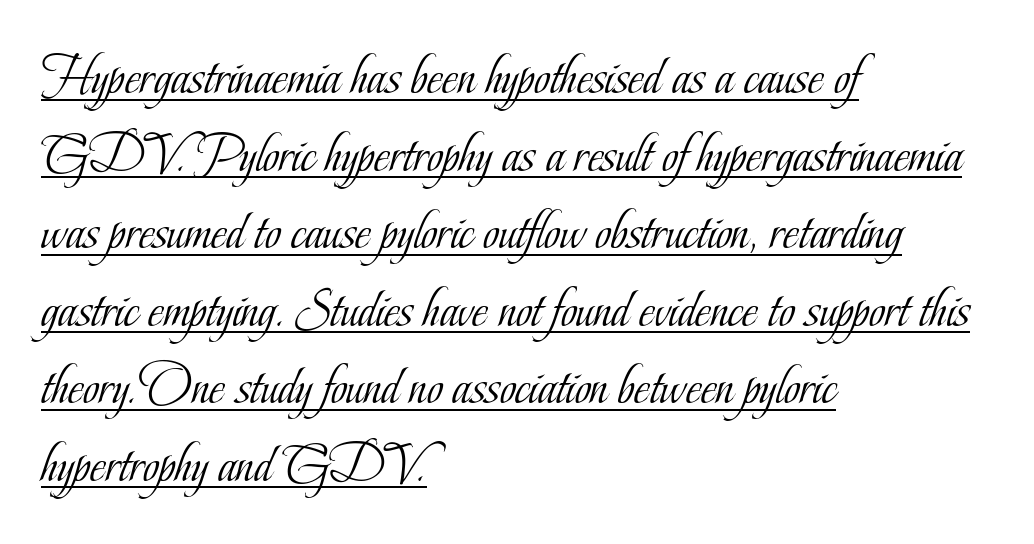
The image shows 55 px light, condensed serif type; set left-aligned, normal line spacing (1.41x), normal letter spacing, underlined; low stroke contrast and a small x-height.
